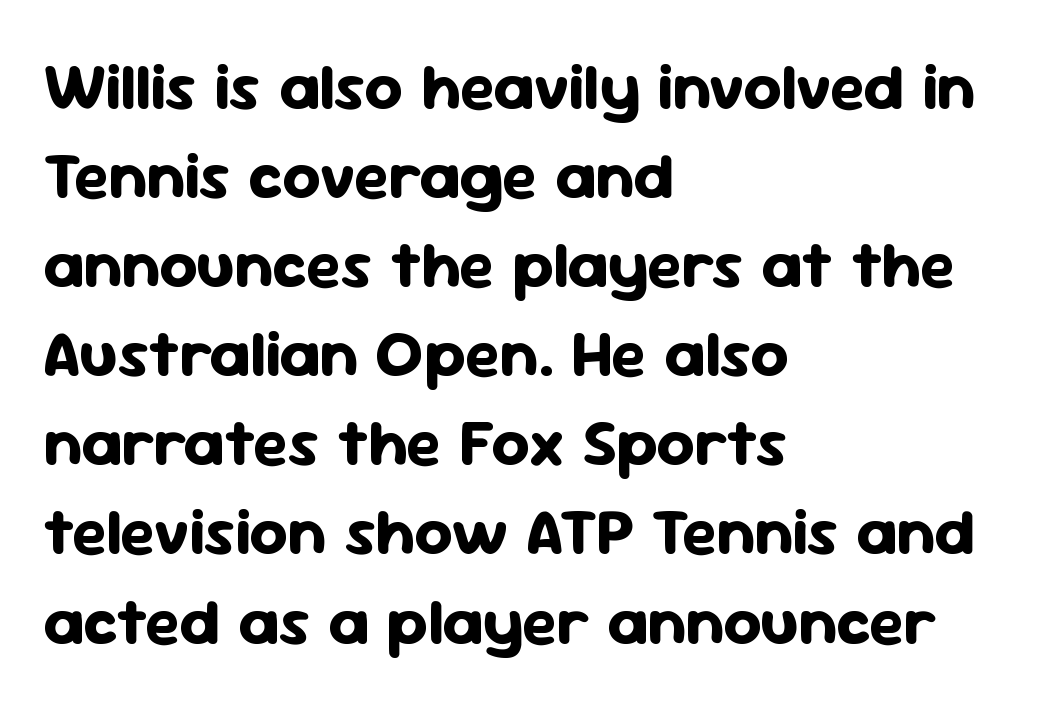
The image shows 66 px bold sans-serif type, upright; set left-aligned, normal line spacing (1.35x), normal letter spacing, not underlined; low stroke contrast and a medium x-height.
